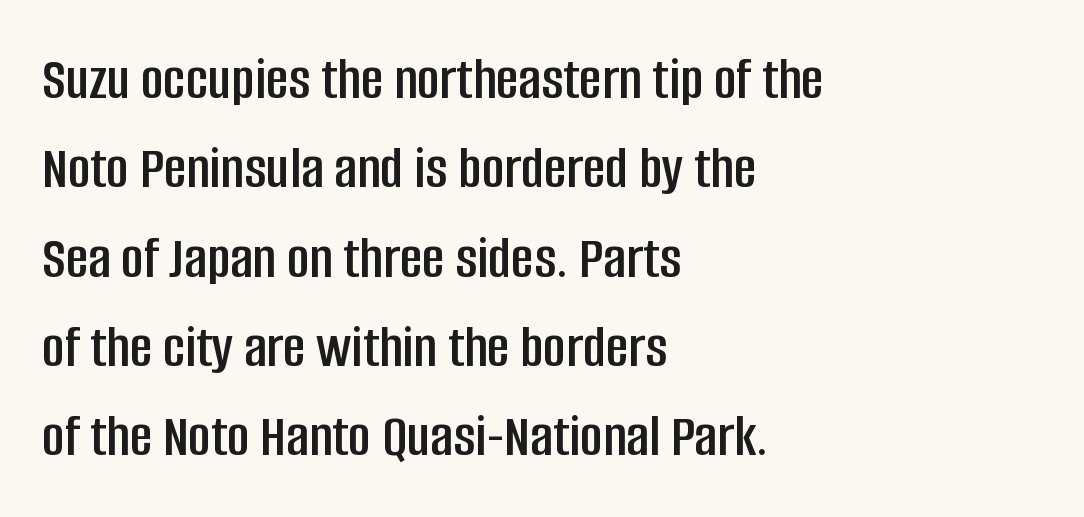
{"serif": "no", "italic": "no", "width": "condensed", "stroke_contrast": "low", "x_height": "large", "monospaced": "no", "underline": "no", "align": "left", "line_spacing": "normal", "line_spacing_ratio": 1.44, "letter_spacing": "normal", "letter_spacing_em": 0.0, "glyph_px": 62}
